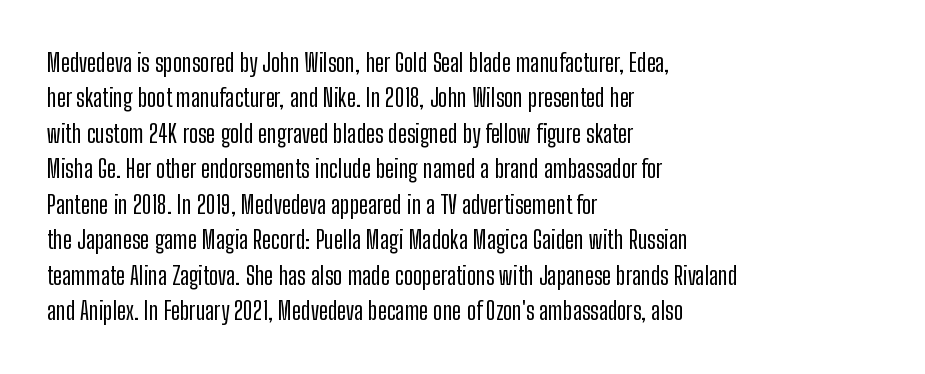
{"italic": "no", "underline": "no", "align": "left", "line_spacing": "normal", "line_spacing_ratio": 1.42, "letter_spacing": "normal", "letter_spacing_em": 0.0, "glyph_px": 25}
